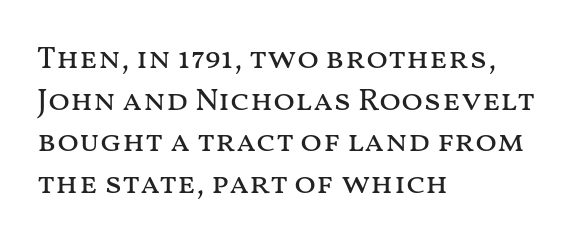
{"italic": "no", "bold": "no", "weight": "regular", "width": "wide", "stroke_contrast": "medium", "x_height": "medium", "monospaced": "no", "underline": "no", "align": "left", "line_spacing": "normal", "line_spacing_ratio": 1.3, "letter_spacing": "normal", "letter_spacing_em": 0.0, "glyph_px": 32}
